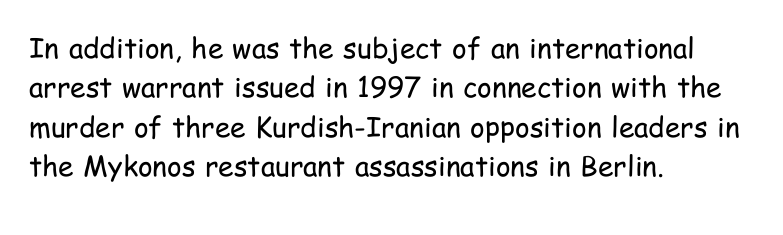
Q: Is the text bold? A: No.
Q: Is the text italic (slanted)? A: No, it is upright.
Q: Is the typeface a serif or a sans-serif typeface? A: Sans-serif.
Q: Is the text underlined? A: No.
Q: How is the paragraph aligned? A: Left-aligned.
Q: Is the spacing between letters normal or unusually wide? A: Normal.
Q: Is the spacing between lines tight, normal or loose? A: Normal.
Q: Width (condensed, normal, or wide)? A: Condensed.
Q: Stroke contrast? A: Low.
Q: x-height? A: Medium.
Q: Monospaced? A: No.
